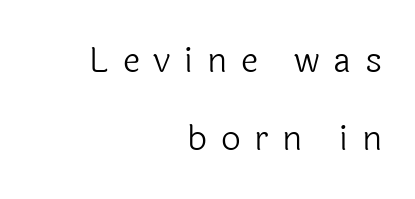
The image shows 35 px light sans-serif type, upright; set right-aligned, loose line spacing (2.22x), unusually wide letter spacing (+0.39 em), not underlined; a medium x-height.
